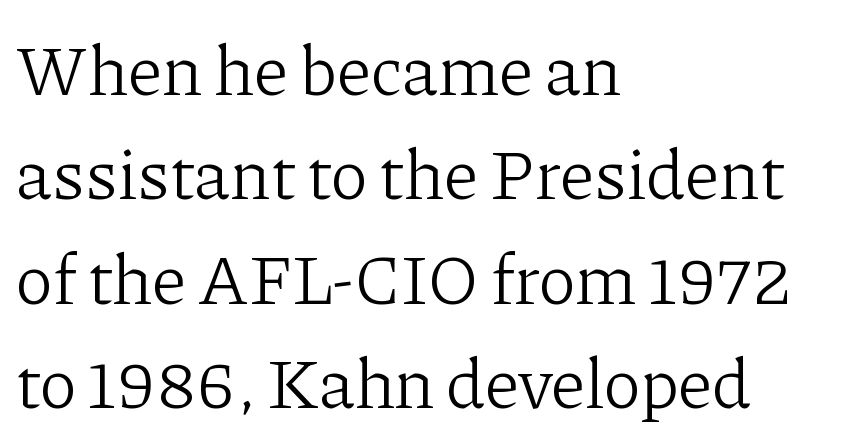
Q: Is the text bold? A: No.
Q: Is the text italic (slanted)? A: No, it is upright.
Q: Is the typeface a serif or a sans-serif typeface? A: Serif.
Q: Is the text underlined? A: No.
Q: How is the paragraph aligned? A: Left-aligned.
Q: Is the spacing between letters normal or unusually wide? A: Normal.
Q: Is the spacing between lines tight, normal or loose? A: Normal.
Q: Width (condensed, normal, or wide)? A: Normal.
Q: Stroke contrast? A: Low.
Q: x-height? A: Medium.
Q: Monospaced? A: No.
